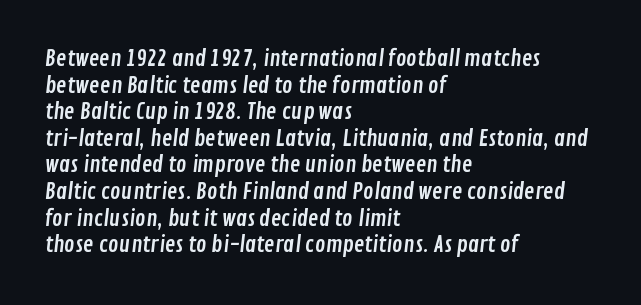
{"underline": "no", "align": "left", "line_spacing_ratio": 1.21, "letter_spacing": "normal", "letter_spacing_em": 0.0, "glyph_px": 22}
